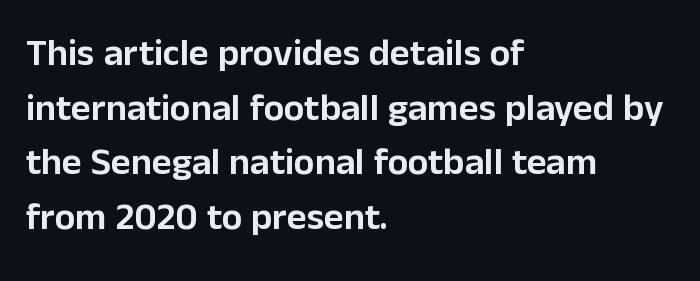
The image shows 38 px sans-serif type, upright; set left-aligned, normal line spacing (1.44x), normal letter spacing, not underlined; low stroke contrast and a medium x-height.
